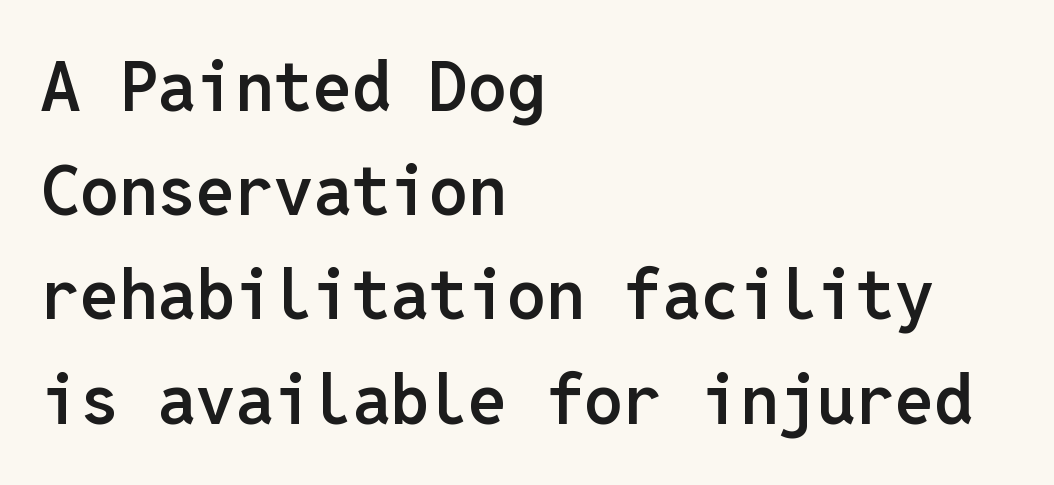
This sample uses a sans-serif face. A bit beefed up — I'd call it semibold rather than bold. You could count columns in this text — the font is strictly monospaced. Leading matches the norm, producing a regular column.
